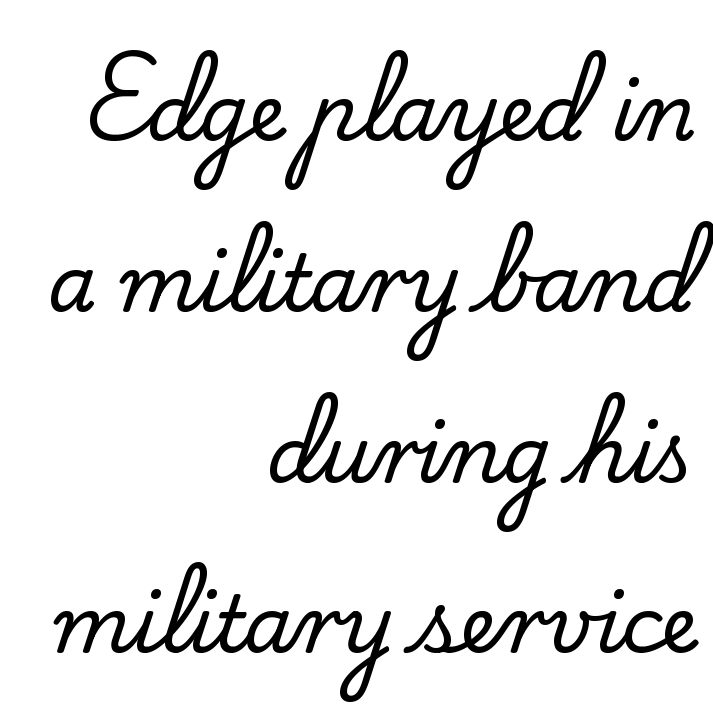
The image shows 78 px serif type; set right-aligned, loose line spacing (2.19x), normal letter spacing, not underlined; low stroke contrast and a small x-height.
